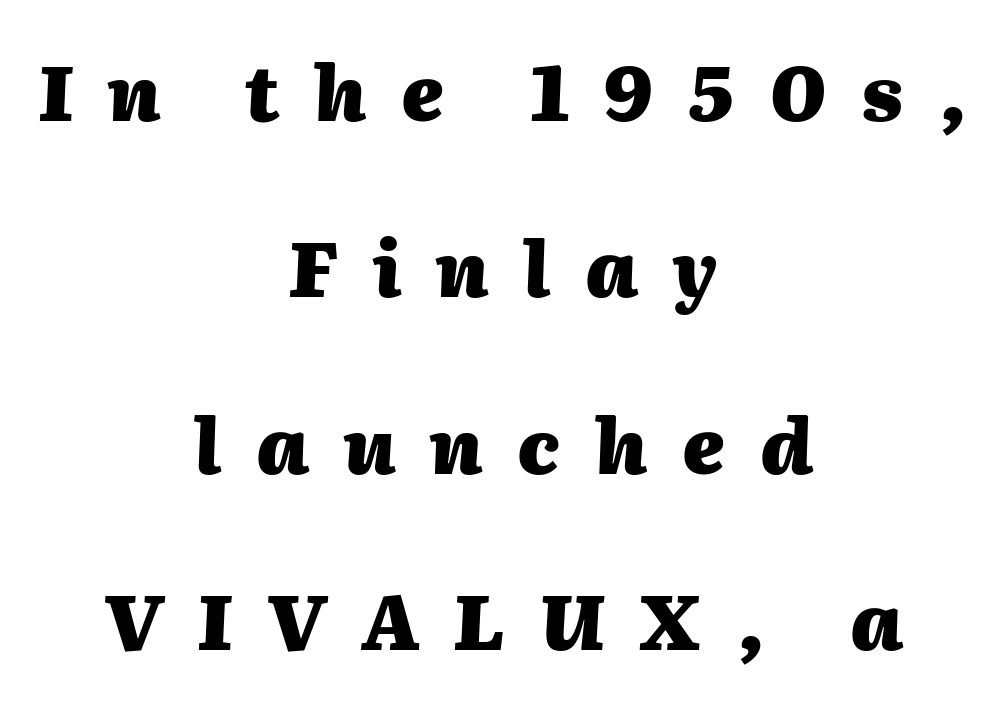
The image shows 76 px heavy type, italic (leaning right); set centered, loose line spacing (2.32x), unusually wide letter spacing (+0.46 em), not underlined; medium stroke contrast and a medium x-height.
